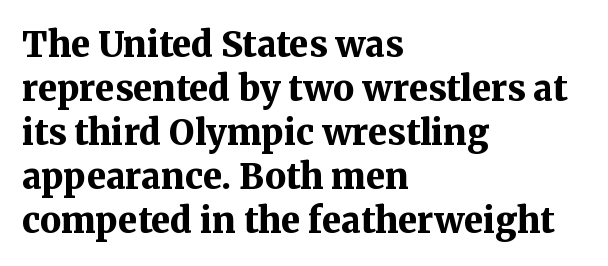
{"serif": "yes", "italic": "no", "bold": "yes", "weight": "bold", "width": "normal", "stroke_contrast": "medium", "x_height": "medium", "monospaced": "no", "underline": "no", "align": "left", "line_spacing": "normal", "line_spacing_ratio": 1.26, "letter_spacing": "normal", "letter_spacing_em": 0.0, "glyph_px": 35}
